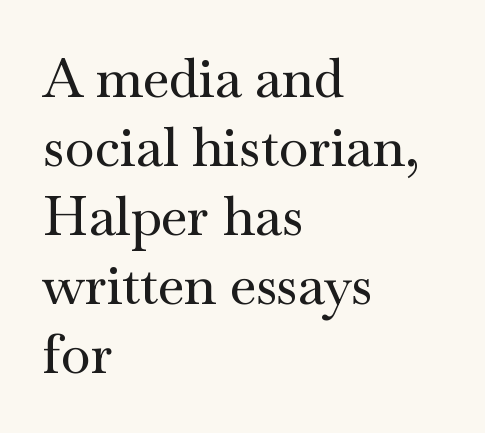
The image shows 54 px wide serif type, upright; set left-aligned, normal line spacing (1.28x), normal letter spacing, not underlined; medium stroke contrast and a small x-height.
